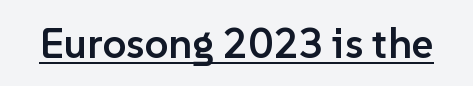
{"serif": "no", "italic": "no", "bold": "semi", "weight": "semibold", "width": "normal", "stroke_contrast": "low", "x_height": "medium", "monospaced": "no", "underline": "yes", "letter_spacing": "normal", "letter_spacing_em": 0.0, "glyph_px": 42}
